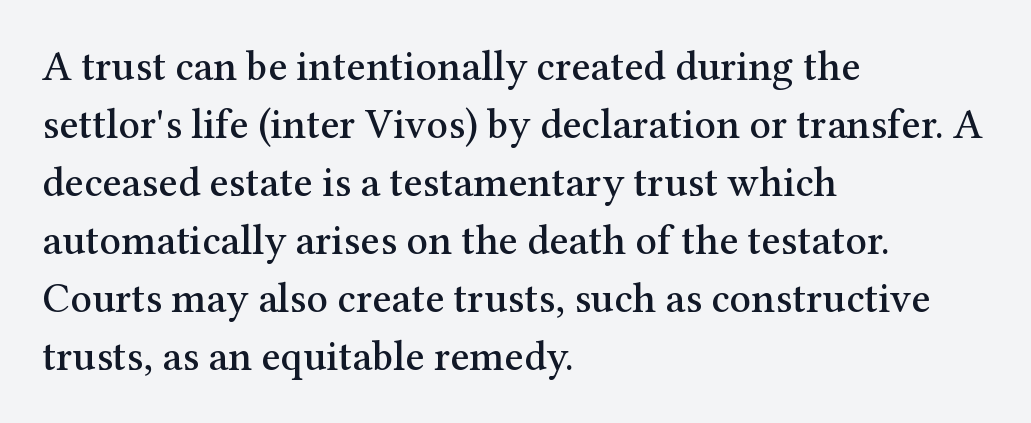
The rendering uses natural spacing where letterforms have individual widths. Summary of vertical rhythm: regular, with standard interline spacing. Unlike a clean sans, this face finishes its strokes with serifs. Has an underline been added? It has not. The letters sit at their default tracking, neither squeezed nor spread. Rendered with straight, roman letterforms.
